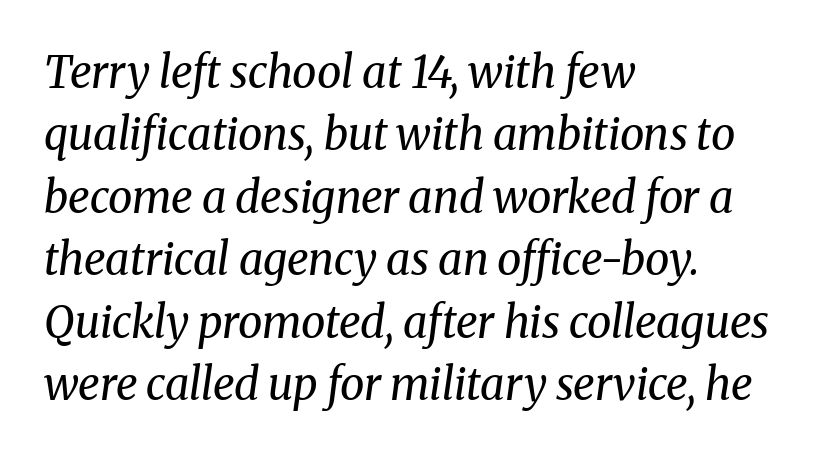
{"serif": "yes", "italic": "yes", "lean": "right", "slant_degrees": 8, "bold": "no", "weight": "regular", "width": "normal", "stroke_contrast": "medium", "x_height": "medium", "monospaced": "no", "underline": "no", "align": "left", "line_spacing": "normal", "line_spacing_ratio": 1.42, "letter_spacing": "normal", "letter_spacing_em": 0.0, "glyph_px": 44}
